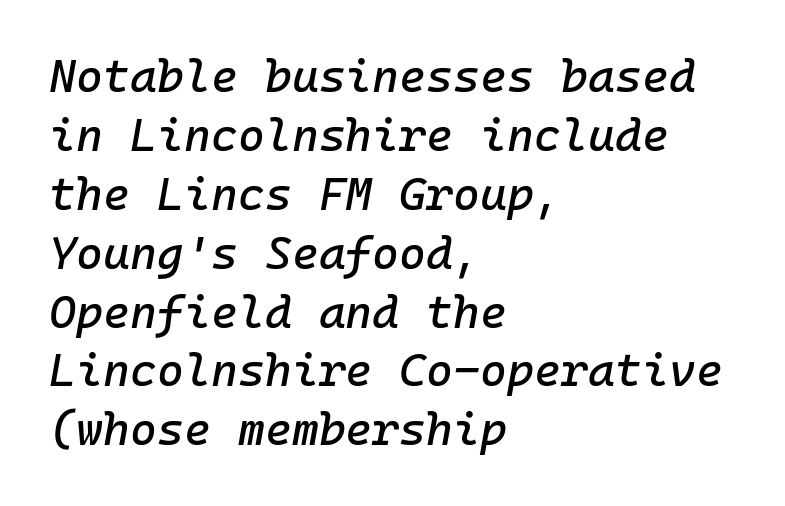
All the whitespace from short lines collects on the right. Emphasis-style slanted type is in use. The lines sit at an ordinary, default distance from one another. A typesetter would call this zero additional tracking. Monospaced: the letters line up in strict vertical columns.
